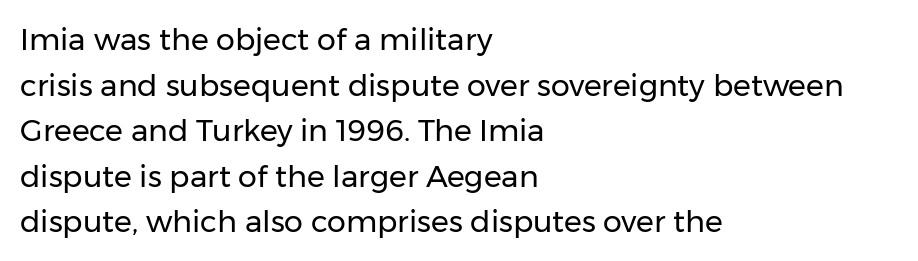
{"serif": "no", "italic": "no", "bold": "no", "weight": "regular", "width": "normal", "stroke_contrast": "low", "x_height": "medium", "monospaced": "no", "underline": "no", "align": "left", "line_spacing": "normal", "line_spacing_ratio": 1.52, "letter_spacing": "normal", "letter_spacing_em": 0.0, "glyph_px": 30}
